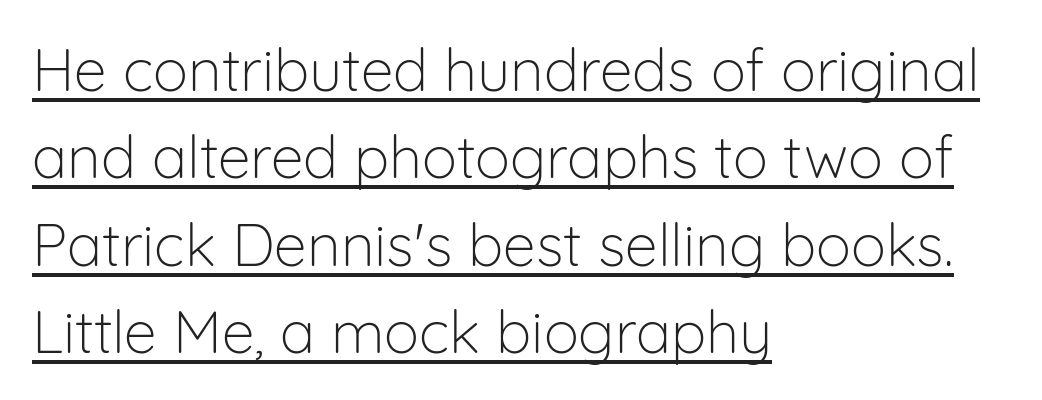
Q: Is the text bold? A: No.
Q: Is the text italic (slanted)? A: No, it is upright.
Q: Is the typeface a serif or a sans-serif typeface? A: Sans-serif.
Q: Is the text underlined? A: Yes.
Q: How is the paragraph aligned? A: Left-aligned.
Q: Is the spacing between letters normal or unusually wide? A: Normal.
Q: Is the spacing between lines tight, normal or loose? A: Normal.
Q: Width (condensed, normal, or wide)? A: Normal.
Q: Stroke contrast? A: Low.
Q: x-height? A: Medium.
Q: Monospaced? A: No.
